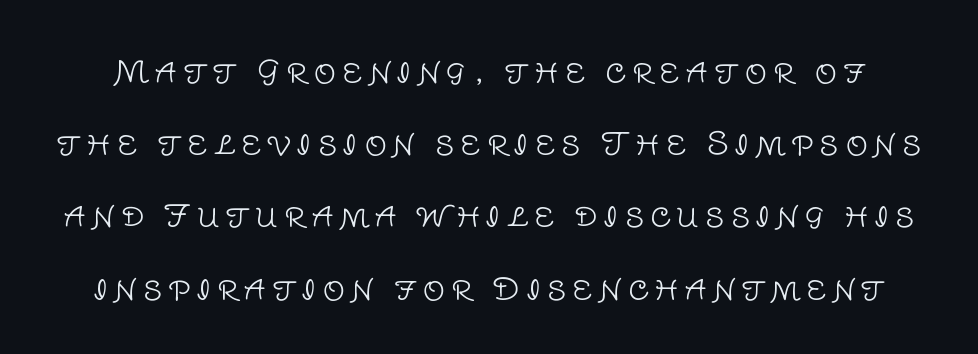
Quick note: underline off. The typesetting does not lean heavy: it is not bold. Observe the absence of serifs on each vertical stroke in this sample.
